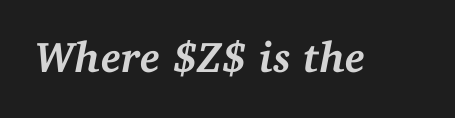
Q: Is the text bold? A: Yes.
Q: Is the text italic (slanted)? A: Yes, it leans right by about 11 degrees.
Q: Is the typeface a serif or a sans-serif typeface? A: Serif.
Q: Is the text underlined? A: No.
Q: Is the spacing between letters normal or unusually wide? A: Normal.
Q: Width (condensed, normal, or wide)? A: Normal.
Q: Stroke contrast? A: Medium.
Q: x-height? A: Medium.
Q: Monospaced? A: No.
